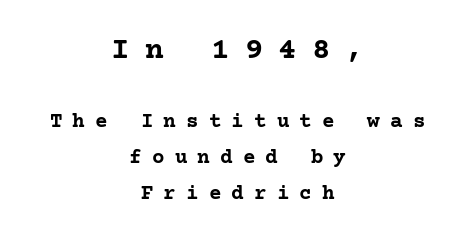
{"serif": "yes", "italic": "no", "bold": "yes", "weight": "semibold", "width": "normal", "stroke_contrast": "low", "x_height": "medium", "underline": "no", "align": "center", "line_spacing": "normal", "line_spacing_ratio": 1.7, "letter_spacing": "wide", "letter_spacing_em": 0.48, "larger_block": "first", "size_ratio": 1.48, "glyph_px": 31}
